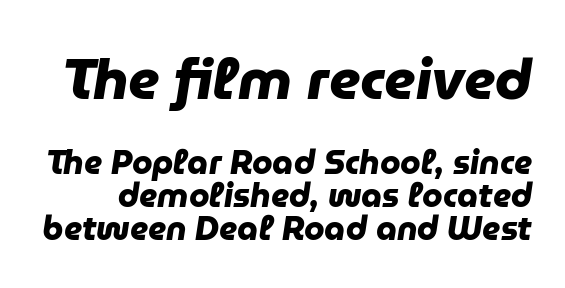
This block would grow much taller if given ordinary leading; it's compressed now. Caption: upper text group enlarged, lower text group reduced. The letters advance in unequal steps, a hallmark of proportional type. The typesetting leans heavy: a genuine bold. Any mark beneath the type? The region is blank.
